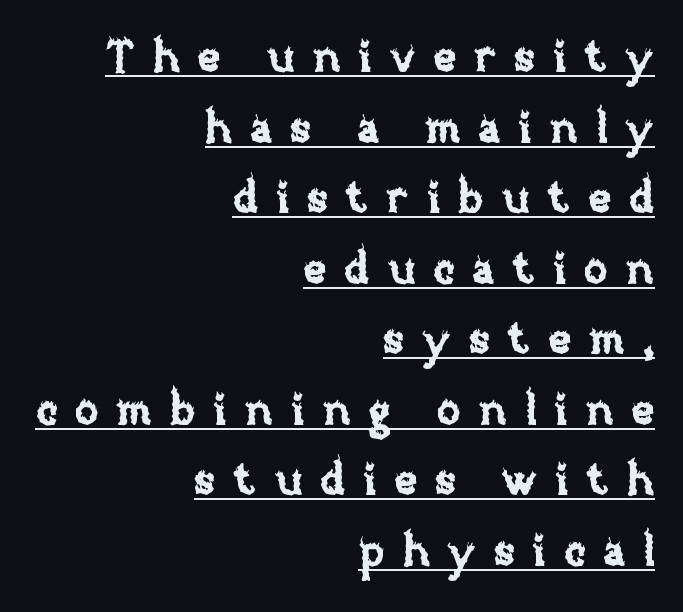
The image shows 43 px text type, upright; set right-aligned, normal line spacing (1.64x), unusually wide letter spacing (+0.41 em), underlined; low stroke contrast and a large x-height.
